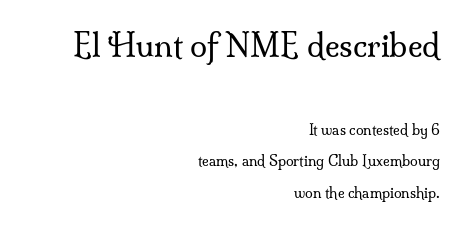
Bigger letters appear in the top chunk; the bottom chunk is reduced. The letters advance in unequal steps, a hallmark of proportional type. The face looks like a standard text weight, possibly lighter. The face used here is rendered with its standard letterfit. This is the regular roman posture of the typeface. A serif font was chosen for this passage.
